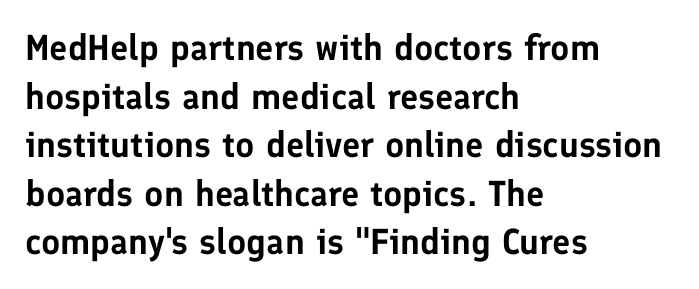
The image shows 36 px sans-serif type, upright; set left-aligned, normal line spacing (1.35x), normal letter spacing, not underlined; low stroke contrast and a medium x-height.
